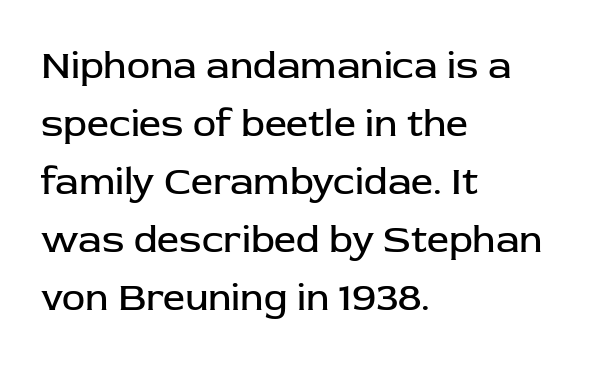
The image shows 39 px regular-weight sans-serif type, upright; set left-aligned, normal line spacing (1.49x), normal letter spacing, not underlined; low stroke contrast and a medium x-height.
